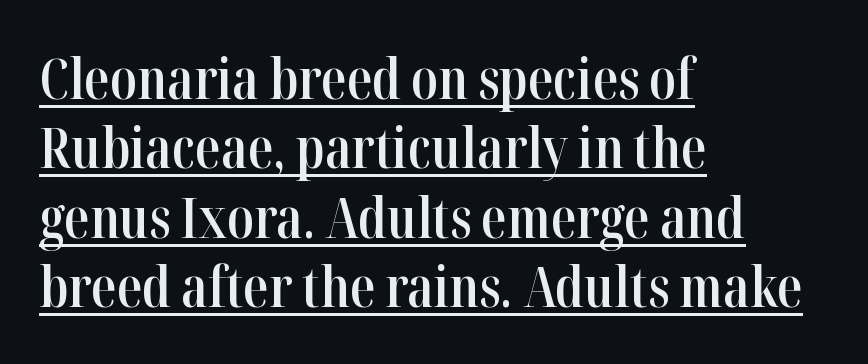
Q: Is the text bold? A: Semi-bold.
Q: Is the text italic (slanted)? A: No, it is upright.
Q: Is the typeface a serif or a sans-serif typeface? A: Serif.
Q: Is the text underlined? A: Yes.
Q: How is the paragraph aligned? A: Left-aligned.
Q: Is the spacing between letters normal or unusually wide? A: Normal.
Q: Width (condensed, normal, or wide)? A: Condensed.
Q: Stroke contrast? A: High.
Q: x-height? A: Medium.
Q: Monospaced? A: No.
